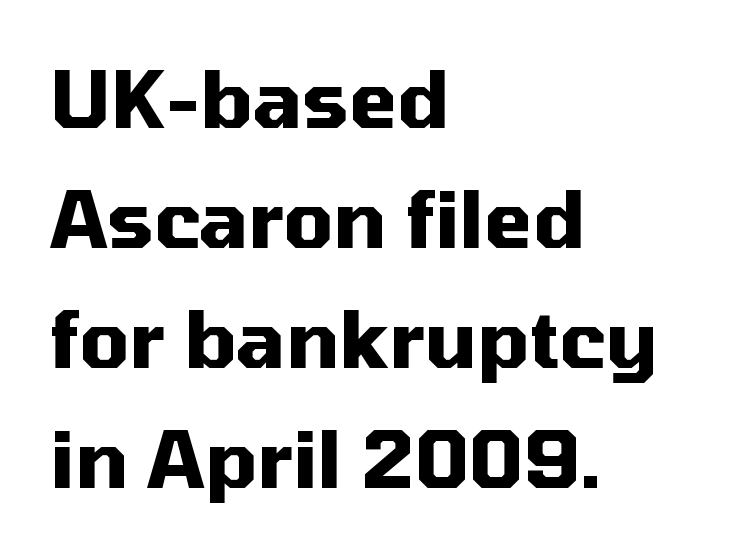
{"serif": "no", "italic": "no", "bold": "yes", "weight": "heavy", "width": "normal", "stroke_contrast": "medium", "x_height": "medium", "monospaced": "no", "underline": "no", "align": "left", "line_spacing": "normal", "line_spacing_ratio": 1.54, "letter_spacing": "normal", "letter_spacing_em": 0.0, "glyph_px": 78}
